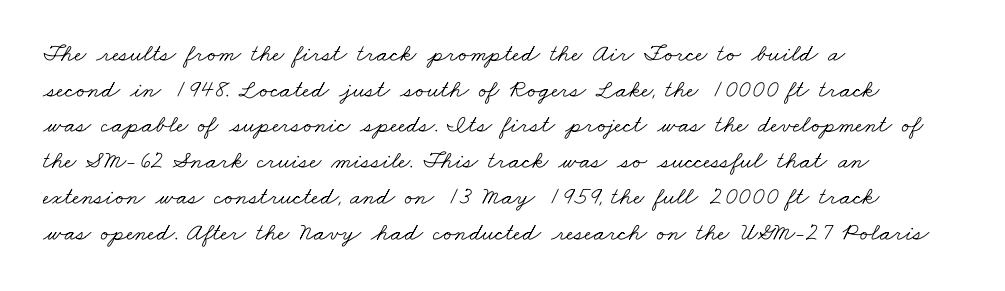
Q: Is the text bold? A: No.
Q: Is the text underlined? A: No.
Q: How is the paragraph aligned? A: Left-aligned.
Q: Is the spacing between letters normal or unusually wide? A: Normal.
Q: Is the spacing between lines tight, normal or loose? A: Normal.
